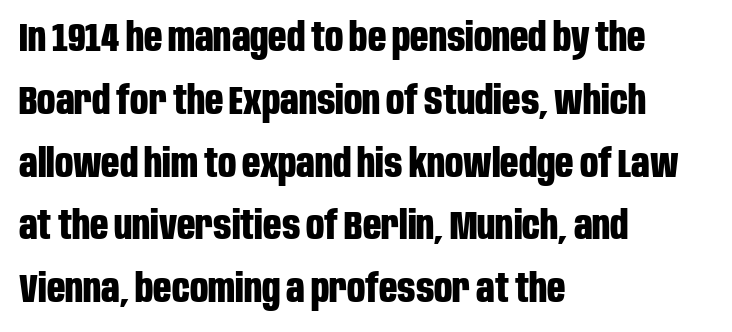
One-word summary of the alignment: left. Stroke thickness is high; the sample reads as a true bold. The space directly below the letters is spotless. A normal amount of white space separates one row of letters from the next. The font family rendered here belongs to the sans-serif group.
